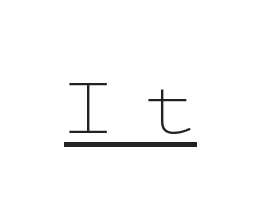
{"serif": "yes", "italic": "no", "bold": "no", "weight": "thin", "width": "wide", "stroke_contrast": "low", "x_height": "medium", "monospaced": "no", "underline": "yes", "letter_spacing": "wide", "letter_spacing_em": 0.46, "glyph_px": 73}
